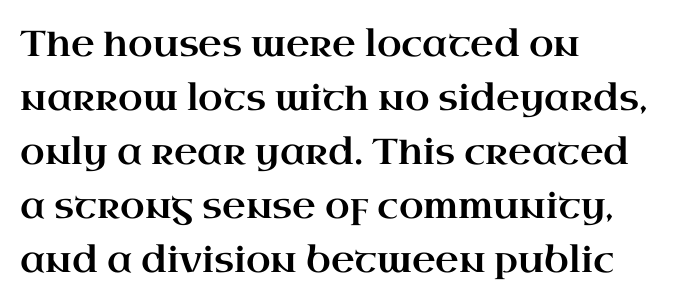
{"serif": "yes", "italic": "no", "width": "wide", "stroke_contrast": "high", "x_height": "small", "monospaced": "no", "underline": "no", "align": "left", "line_spacing": "normal", "line_spacing_ratio": 1.5, "letter_spacing": "normal", "letter_spacing_em": 0.0, "glyph_px": 36}
